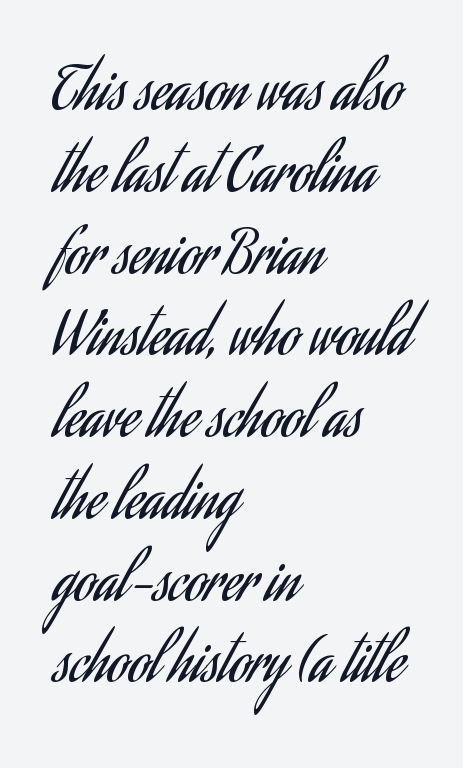
Q: Is the text bold? A: No.
Q: Is the text italic (slanted)? A: Yes.
Q: Is the typeface a serif or a sans-serif typeface? A: Sans-serif.
Q: Is the text underlined? A: No.
Q: How is the paragraph aligned? A: Left-aligned.
Q: Is the spacing between letters normal or unusually wide? A: Normal.
Q: Is the spacing between lines tight, normal or loose? A: Normal.
Q: Width (condensed, normal, or wide)? A: Condensed.
Q: Stroke contrast? A: Low.
Q: x-height? A: Small.
Q: Monospaced? A: No.
